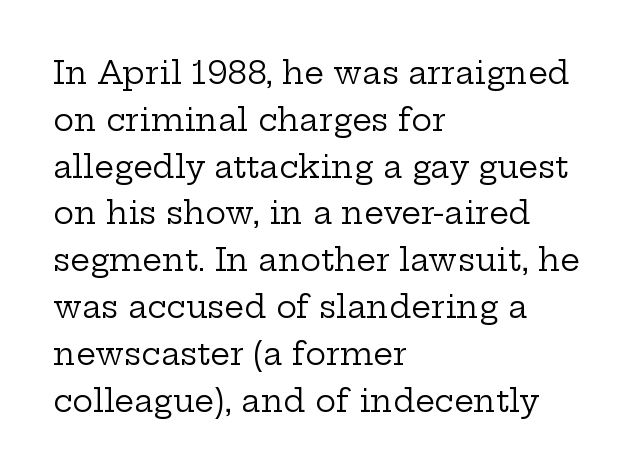
{"serif": "yes", "italic": "no", "bold": "no", "weight": "regular", "width": "wide", "stroke_contrast": "low", "x_height": "medium", "monospaced": "no", "underline": "no", "align": "left", "line_spacing": "normal", "line_spacing_ratio": 1.51, "letter_spacing": "normal", "letter_spacing_em": 0.0, "glyph_px": 31}
